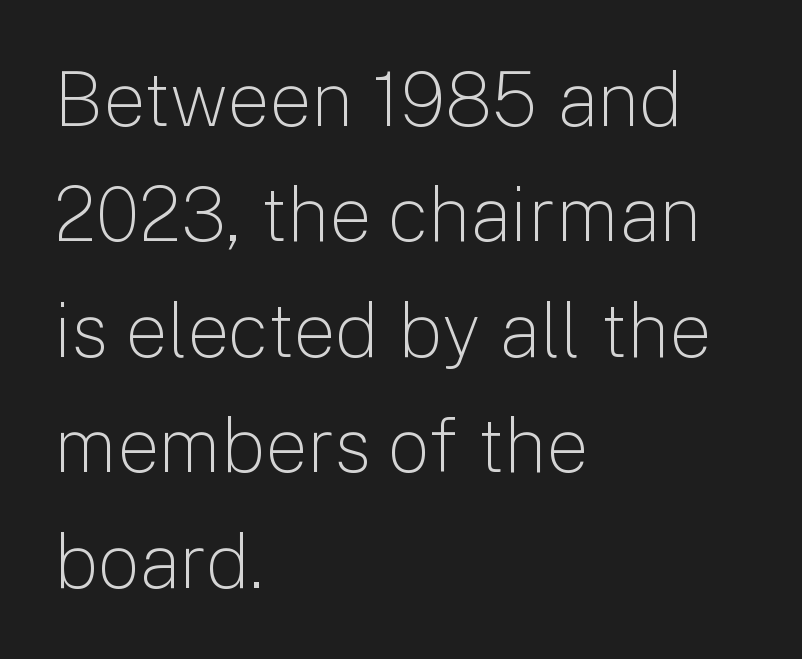
Q: Is the text bold? A: No.
Q: Is the text italic (slanted)? A: No, it is upright.
Q: Is the typeface a serif or a sans-serif typeface? A: Sans-serif.
Q: Is the text underlined? A: No.
Q: How is the paragraph aligned? A: Left-aligned.
Q: Is the spacing between letters normal or unusually wide? A: Normal.
Q: Is the spacing between lines tight, normal or loose? A: Normal.
Q: Width (condensed, normal, or wide)? A: Normal.
Q: Stroke contrast? A: Low.
Q: x-height? A: Medium.
Q: Monospaced? A: No.
